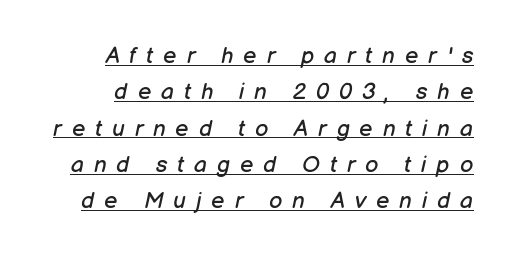
The image shows 23 px text type, italic (leaning right); set normal line spacing (1.58x), unusually wide letter spacing (+0.43 em), underlined.
